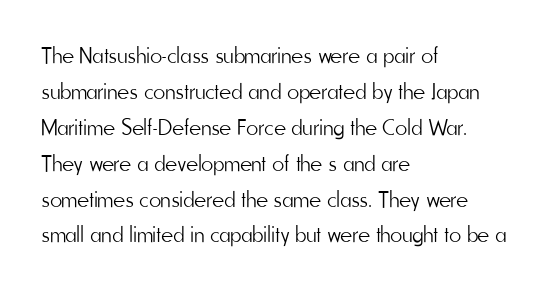
{"italic": "no", "bold": "no", "underline": "no", "align": "left", "line_spacing": "normal", "line_spacing_ratio": 1.56, "letter_spacing": "normal", "letter_spacing_em": 0.0, "glyph_px": 23}
